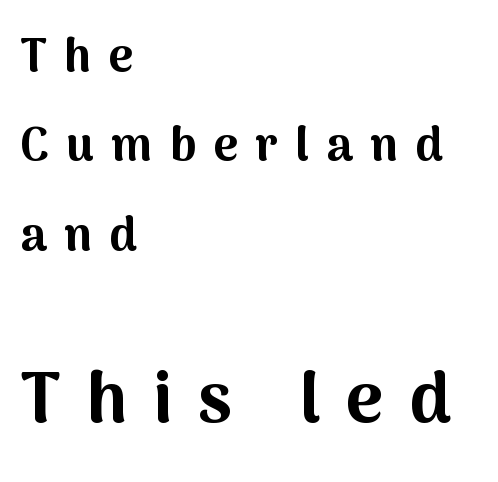
Q: Is the text bold? A: Yes.
Q: Is the text italic (slanted)? A: No, it is upright.
Q: Is the typeface a serif or a sans-serif typeface? A: Sans-serif.
Q: Is the text underlined? A: No.
Q: How is the paragraph aligned? A: Left-aligned.
Q: Is the spacing between letters normal or unusually wide? A: Unusually wide.
Q: Is the spacing between lines tight, normal or loose? A: Loose.
Q: Which block of text is set in a larger size, the first (top) or the second (bottom)? A: The second (bottom) one.
Q: Width (condensed, normal, or wide)? A: Normal.
Q: Stroke contrast? A: Medium.
Q: x-height? A: Medium.
Q: Monospaced? A: No.
